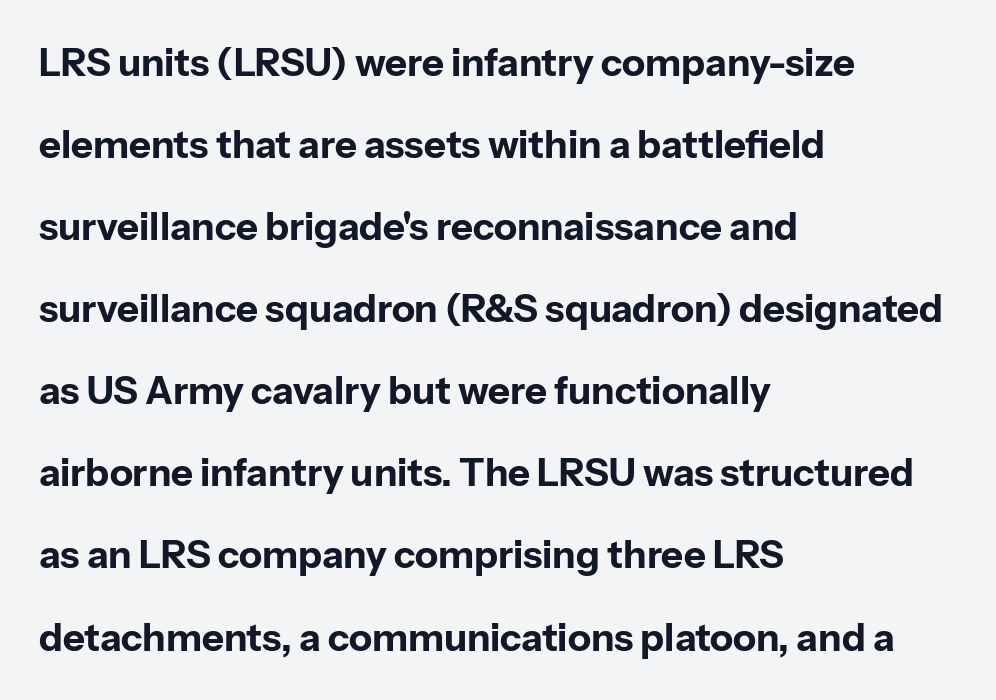
The image shows 38 px bold sans-serif type, upright; set left-aligned, loose line spacing (2.16x), normal letter spacing, not underlined; low stroke contrast and a medium x-height.
